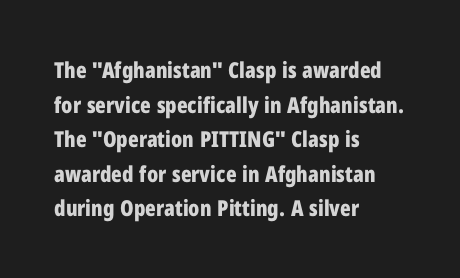
Q: Is the text bold? A: Yes.
Q: Is the text italic (slanted)? A: No, it is upright.
Q: Is the text underlined? A: No.
Q: How is the paragraph aligned? A: Left-aligned.
Q: Is the spacing between letters normal or unusually wide? A: Normal.
Q: Is the spacing between lines tight, normal or loose? A: Normal.
